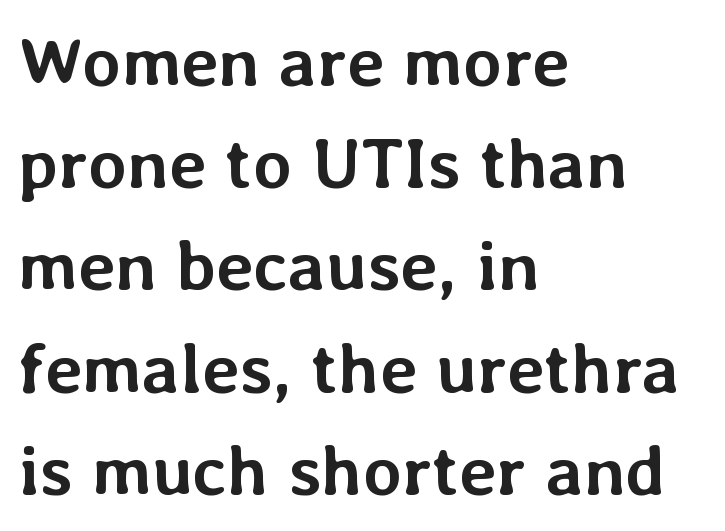
The typography opts for an upright posture over an oblique one. Compared with typical paragraphs, the rows here are spaced about the same. Glyph-to-glyph distance matches everyday printed text. Honestly, there is no underline to notice here at all. A full-strength bold gives these letters their thick strokes.
